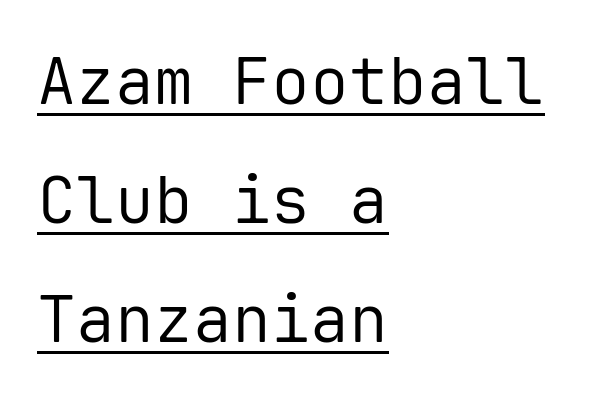
The typeface chosen for these lines omits serifs. The rendering uses typewriter-style spacing with identical character cells. No italicization has been applied; the sample stays upright. Casual observation: everything's shoved over to the left.
